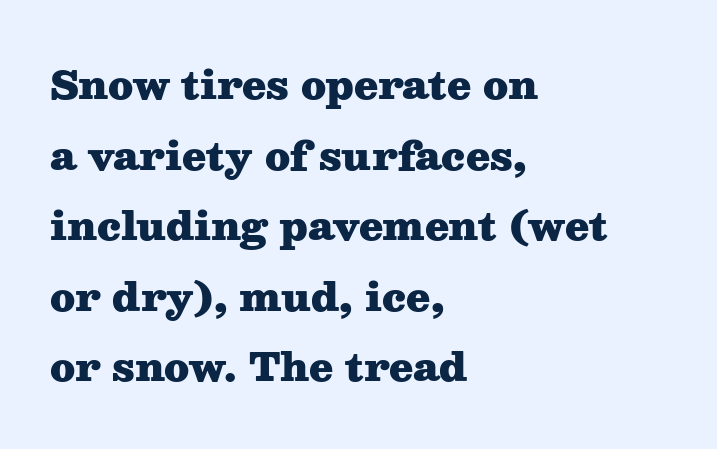
The letters carry serifs — small finishing strokes at the ends of their stems. Each glyph is drawn with heavy, bold strokes. The passage is arranged the way most books set body copy — flush left. You can tell it's not italic because the verticals are truly vertical.
